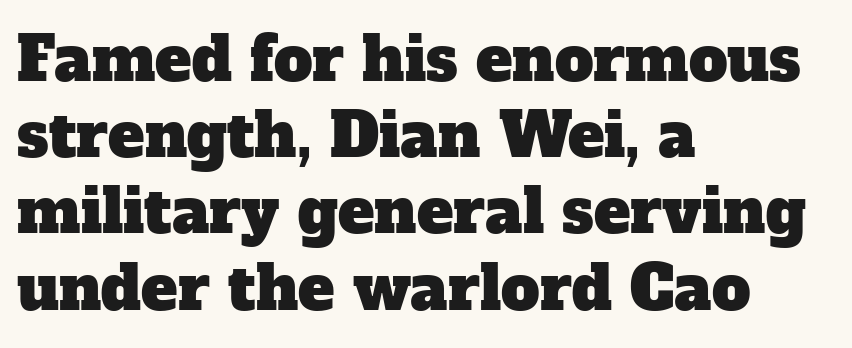
{"serif": "yes", "width": "normal", "stroke_contrast": "low", "x_height": "medium", "monospaced": "no", "underline": "no", "align": "left", "line_spacing": "normal", "line_spacing_ratio": 1.25, "letter_spacing": "normal", "letter_spacing_em": 0.0, "glyph_px": 61}
